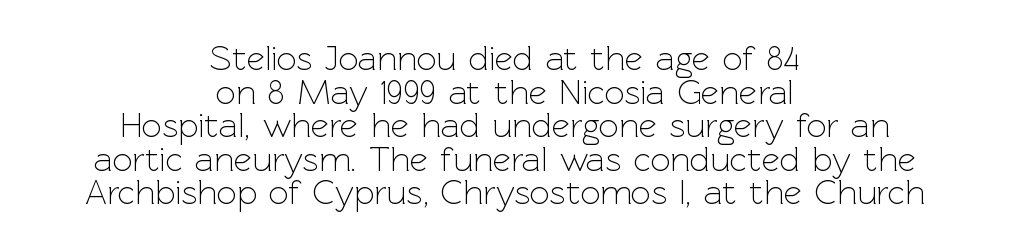
Letters have the restrained weight of plain body copy at most. Serifs: no, the terminals of the letterforms are clean. The space beneath each line is pristine and unruled. You could not count columns in this text — the font is proportionally spaced.
